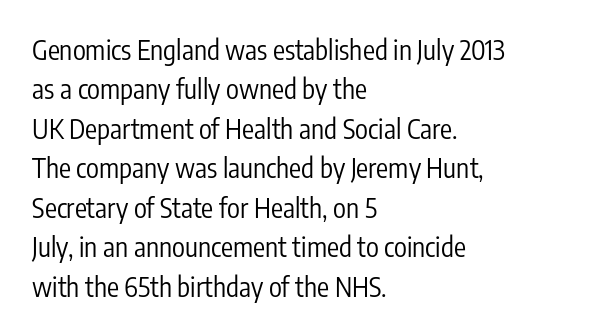
Quick note: not italic, upright. Is the stroke heavy? The answer is a plain regular-or-lighter. The setting favours the left margin, as ordinary paragraphs usually do. Has an underline been added? It has not. Tracking here is standard; glyphs follow each other at the usual distance. Line spacing here is normal.
